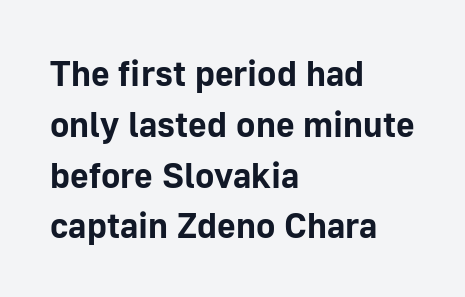
{"serif": "no", "italic": "no", "bold": "yes", "weight": "bold", "width": "normal", "stroke_contrast": "low", "x_height": "medium", "monospaced": "no", "underline": "no", "align": "left", "line_spacing": "normal", "line_spacing_ratio": 1.41, "letter_spacing": "normal", "letter_spacing_em": 0.0, "glyph_px": 36}
